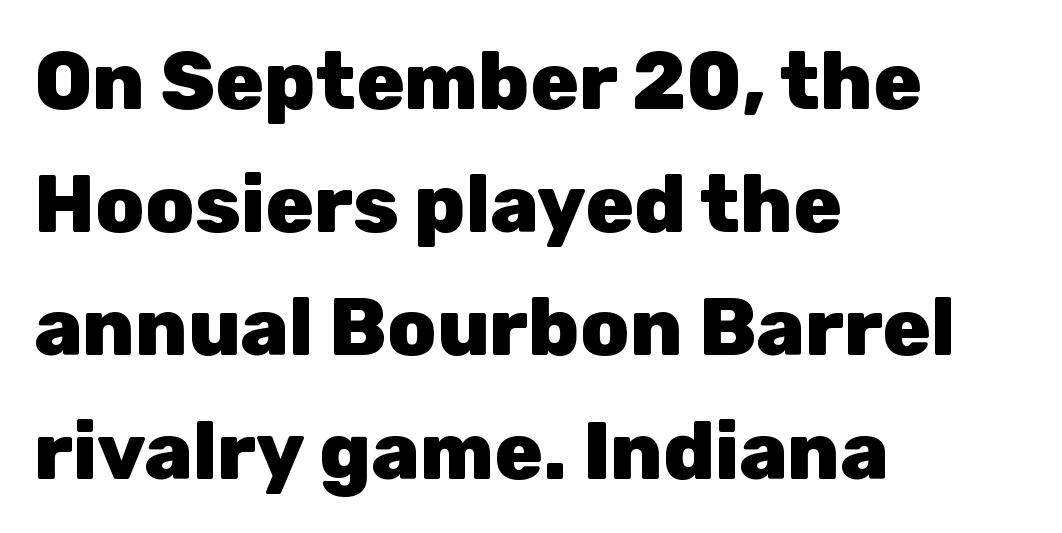
Q: Is the text bold? A: Yes.
Q: Is the text italic (slanted)? A: No, it is upright.
Q: Is the typeface a serif or a sans-serif typeface? A: Sans-serif.
Q: Is the text underlined? A: No.
Q: How is the paragraph aligned? A: Left-aligned.
Q: Is the spacing between letters normal or unusually wide? A: Normal.
Q: Is the spacing between lines tight, normal or loose? A: Normal.
Q: Width (condensed, normal, or wide)? A: Normal.
Q: Stroke contrast? A: Low.
Q: x-height? A: Medium.
Q: Monospaced? A: No.
